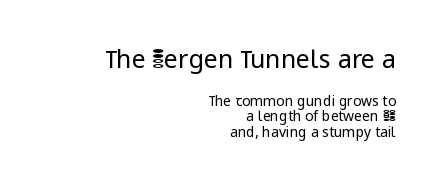
Q: Is the text bold? A: No.
Q: Is the text italic (slanted)? A: No, it is upright.
Q: Is the text underlined? A: No.
Q: How is the paragraph aligned? A: Right-aligned.
Q: Is the spacing between letters normal or unusually wide? A: Normal.
Q: Is the spacing between lines tight, normal or loose? A: Tight.
Q: Which block of text is set in a larger size, the first (top) or the second (bottom)? A: The first (top) one.
